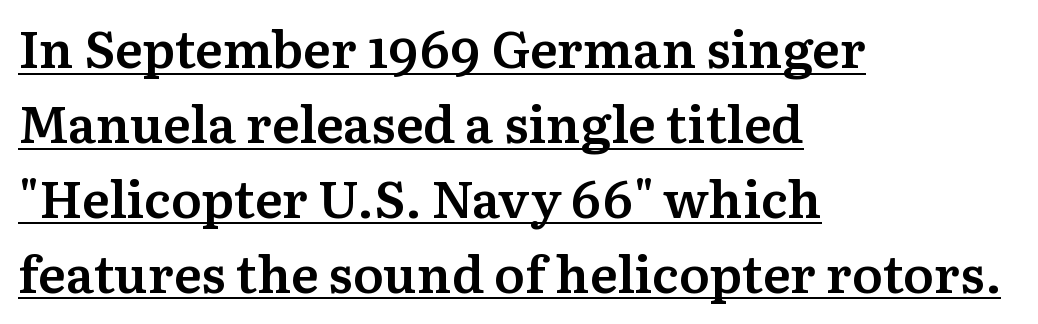
The strokes are fattened partway — semibold, not bold. Nobody touched the tracking dial on this one. Underline: present. Regarding leading, the lines here are spaced in the standard way.
